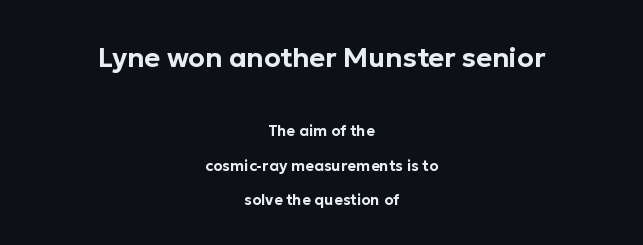
The gap between lines stays unmarked. Whoever set this chose breathing room over compactness in the vertical rhythm. Italic: no, the glyphs are upright roman. Layout note: lines centered.
